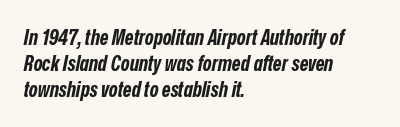
The axis of the letterforms is tilted away from vertical. The space between consecutive lines is moderate. The rendering uses a bold face; every stroke is thick and dark. The face used here is rendered with its standard letterfit.
